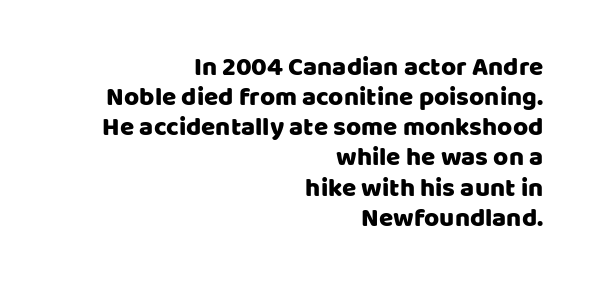
{"italic": "no", "underline": "no", "align": "right", "line_spacing_ratio": 1.16, "letter_spacing": "normal", "letter_spacing_em": 0.0, "glyph_px": 26}
